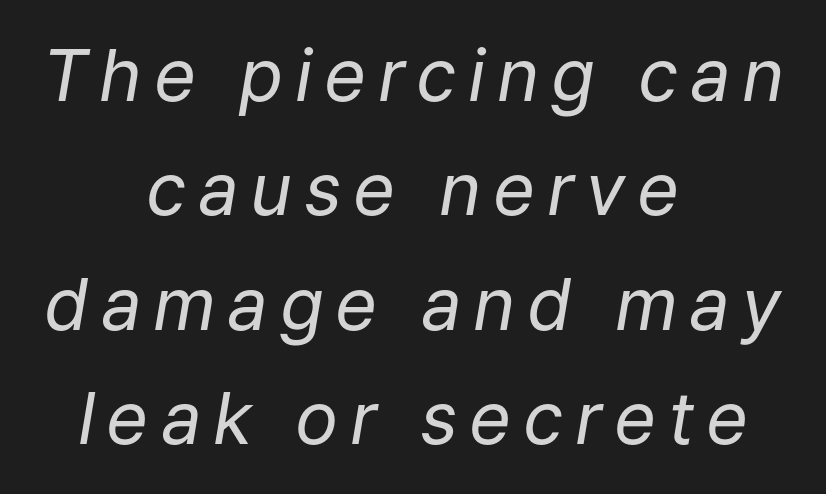
Q: Is the text bold? A: No.
Q: Is the text italic (slanted)? A: Yes, it leans right by about 9 degrees.
Q: Is the text underlined? A: No.
Q: How is the paragraph aligned? A: Centered.
Q: Is the spacing between lines tight, normal or loose? A: Normal.
Q: Width (condensed, normal, or wide)? A: Normal.
Q: Stroke contrast? A: Low.
Q: x-height? A: Medium.
Q: Monospaced? A: No.
